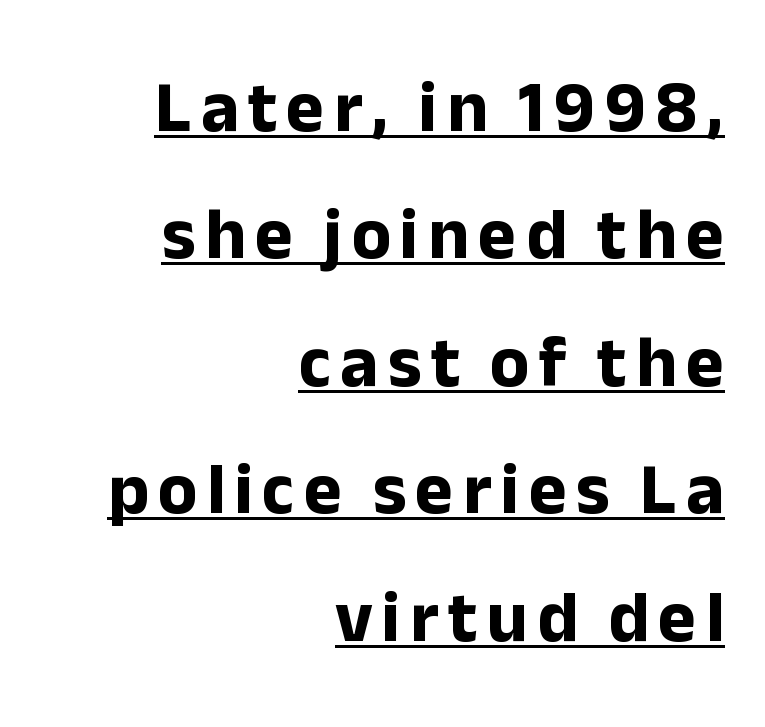
{"serif": "no", "italic": "no", "bold": "yes", "weight": "bold", "width": "normal", "stroke_contrast": "low", "x_height": "medium", "monospaced": "no", "underline": "yes", "align": "right", "line_spacing_ratio": 1.77, "glyph_px": 72}
